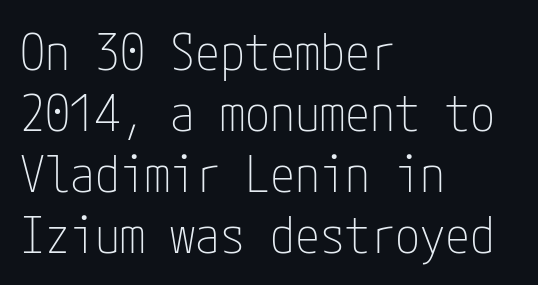
Q: Is the text bold? A: No.
Q: Is the text italic (slanted)? A: No, it is upright.
Q: Is the typeface a serif or a sans-serif typeface? A: Sans-serif.
Q: Is the text underlined? A: No.
Q: How is the paragraph aligned? A: Left-aligned.
Q: Is the spacing between letters normal or unusually wide? A: Normal.
Q: Width (condensed, normal, or wide)? A: Condensed.
Q: Stroke contrast? A: Low.
Q: x-height? A: Medium.
